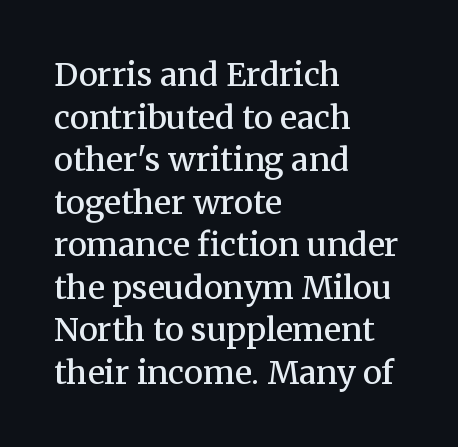
Q: Is the text bold? A: Semi-bold.
Q: Is the text italic (slanted)? A: No, it is upright.
Q: Is the typeface a serif or a sans-serif typeface? A: Serif.
Q: Is the text underlined? A: No.
Q: How is the paragraph aligned? A: Left-aligned.
Q: Is the spacing between letters normal or unusually wide? A: Normal.
Q: Is the spacing between lines tight, normal or loose? A: Normal.
Q: Width (condensed, normal, or wide)? A: Normal.
Q: Stroke contrast? A: Medium.
Q: x-height? A: Medium.
Q: Monospaced? A: No.
